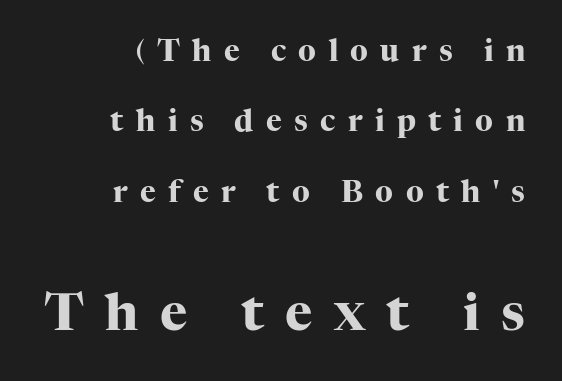
Q: Is the text bold? A: Yes.
Q: Is the text italic (slanted)? A: No, it is upright.
Q: Is the typeface a serif or a sans-serif typeface? A: Serif.
Q: Is the text underlined? A: No.
Q: How is the paragraph aligned? A: Right-aligned.
Q: Is the spacing between letters normal or unusually wide? A: Unusually wide.
Q: Is the spacing between lines tight, normal or loose? A: Loose.
Q: Which block of text is set in a larger size, the first (top) or the second (bottom)? A: The second (bottom) one.
Q: Width (condensed, normal, or wide)? A: Normal.
Q: Stroke contrast? A: High.
Q: x-height? A: Medium.
Q: Monospaced? A: No.
